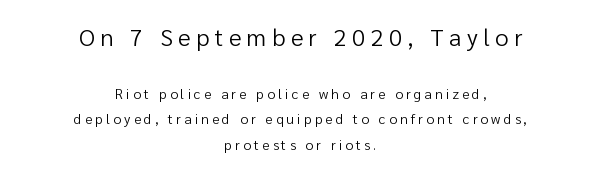
The image shows 24 px text type, upright; set centered, line spacing 1.85x, unusually wide letter spacing (+0.23 em), not underlined; the first (top) block is 1.71x larger.
